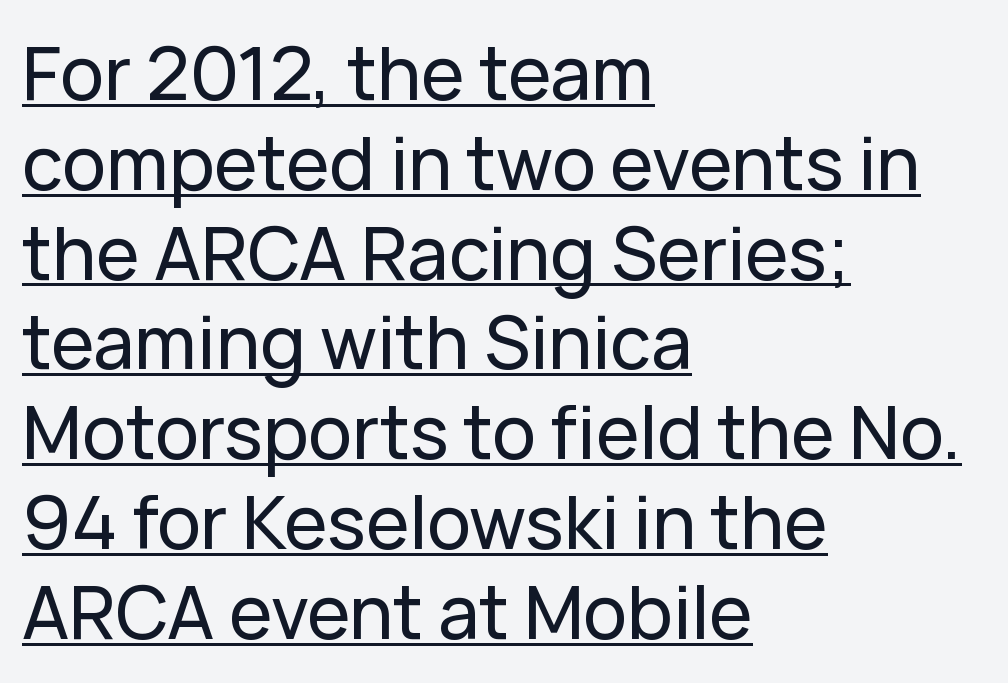
Q: Is the text italic (slanted)? A: No, it is upright.
Q: Is the typeface a serif or a sans-serif typeface? A: Sans-serif.
Q: Is the text underlined? A: Yes.
Q: How is the paragraph aligned? A: Left-aligned.
Q: Is the spacing between letters normal or unusually wide? A: Normal.
Q: Width (condensed, normal, or wide)? A: Normal.
Q: Stroke contrast? A: Low.
Q: x-height? A: Medium.
Q: Monospaced? A: No.
